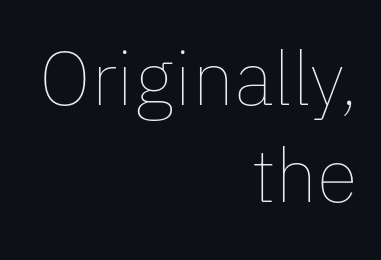
The image shows 76 px thin type, upright; set right-aligned, normal line spacing (1.27x), normal letter spacing, not underlined; low stroke contrast and a medium x-height.
